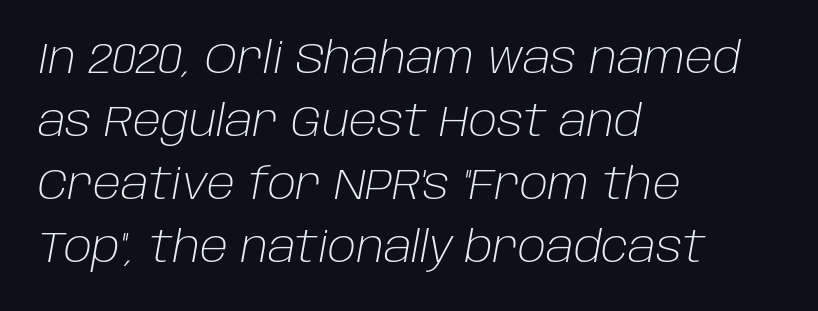
The rag falls on the right side of this text block. Weight class: somewhere from thin through regular. Leading: standard. The zone under the glyphs is completely vacant.
